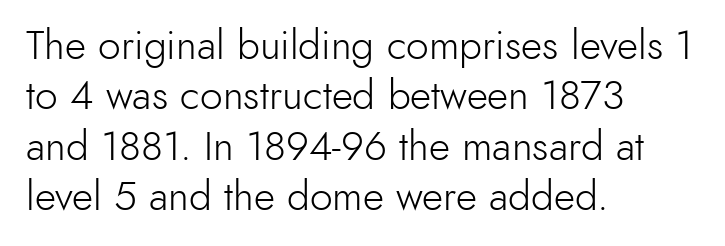
{"serif": "no", "italic": "no", "bold": "no", "weight": "light", "width": "normal", "x_height": "small", "monospaced": "no", "underline": "no", "align": "left", "line_spacing_ratio": 1.23, "letter_spacing": "normal", "letter_spacing_em": 0.0, "glyph_px": 41}
